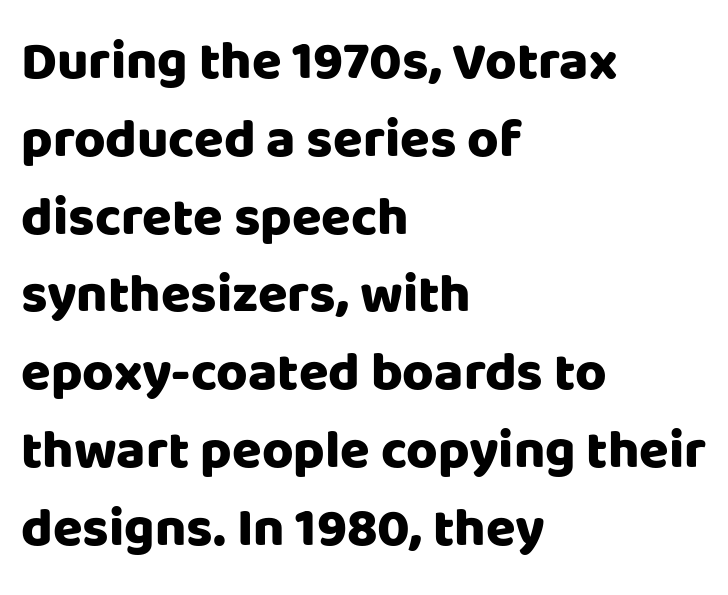
{"serif": "no", "italic": "no", "bold": "yes", "weight": "heavy", "width": "normal", "stroke_contrast": "low", "x_height": "large", "monospaced": "no", "underline": "no", "align": "left", "line_spacing": "normal", "line_spacing_ratio": 1.44, "letter_spacing": "normal", "letter_spacing_em": 0.0, "glyph_px": 54}
